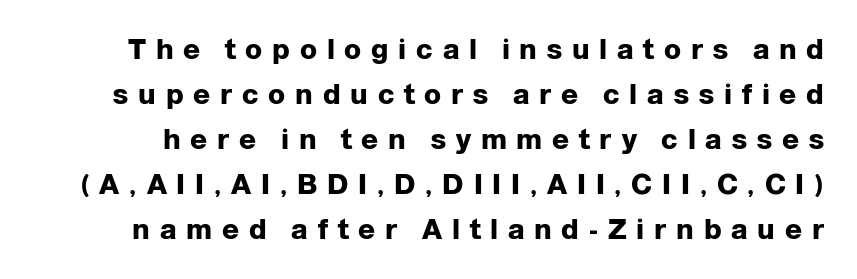
{"serif": "no", "italic": "no", "bold": "yes", "weight": "heavy", "width": "normal", "stroke_contrast": "low", "x_height": "medium", "monospaced": "no", "underline": "no", "line_spacing": "normal", "line_spacing_ratio": 1.61, "letter_spacing": "wide", "letter_spacing_em": 0.35, "glyph_px": 28}
